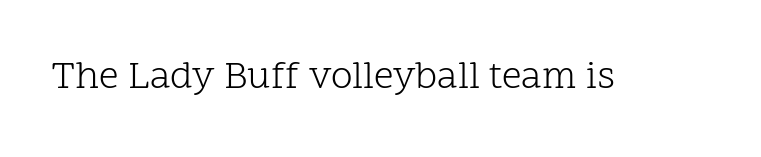
These lines are rendered in a variable-pitch font. Spacing between characters is what you'd get straight out of the box. Caption: face not bold, strokes unweighted. Font category for this specimen: serif. Anything drawn beneath the words? Only blank space. Unlike italic type, these characters show no tilt at all.
